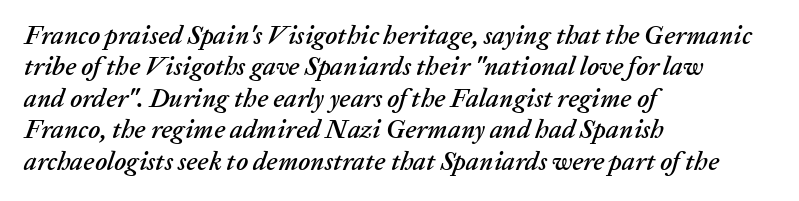
{"italic": "yes", "lean": "right", "slant_degrees": 20, "underline": "no", "align": "left", "line_spacing_ratio": 1.21, "letter_spacing": "normal", "letter_spacing_em": 0.0, "glyph_px": 26}
